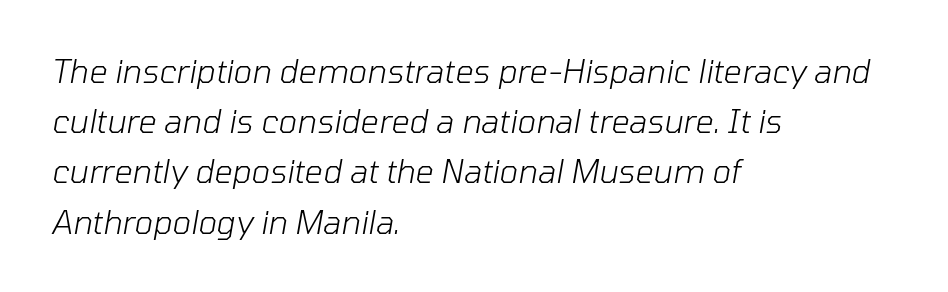
The image shows 32 px light type, italic (leaning right); set left-aligned, normal line spacing (1.57x), normal letter spacing, not underlined; low stroke contrast and a medium x-height.
